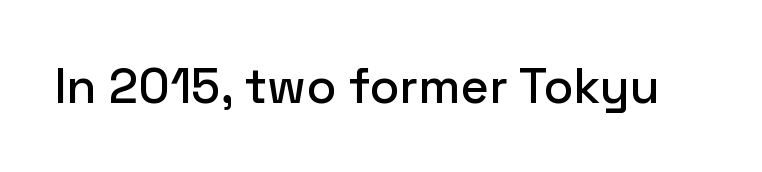
The image shows 49 px sans-serif type, upright; set normal letter spacing, not underlined; low stroke contrast and a medium x-height.
